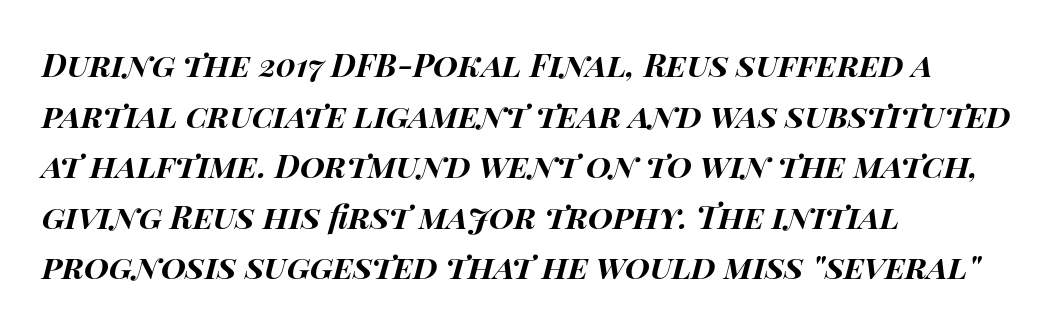
{"italic": "yes", "lean": "right", "slant_degrees": 14, "bold": "yes", "weight": "bold", "width": "wide", "stroke_contrast": "high", "x_height": "large", "monospaced": "no", "underline": "no", "align": "left", "line_spacing": "normal", "line_spacing_ratio": 1.58, "letter_spacing": "normal", "letter_spacing_em": 0.0, "glyph_px": 32}
